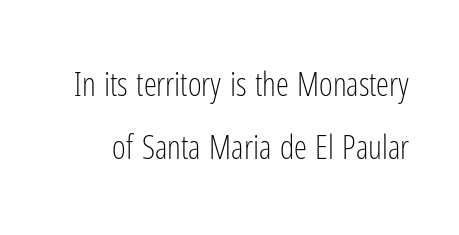
Q: Is the text bold? A: No.
Q: Is the text italic (slanted)? A: No, it is upright.
Q: Is the typeface a serif or a sans-serif typeface? A: Sans-serif.
Q: Is the text underlined? A: No.
Q: Is the spacing between letters normal or unusually wide? A: Normal.
Q: Is the spacing between lines tight, normal or loose? A: Loose.
Q: Width (condensed, normal, or wide)? A: Condensed.
Q: Stroke contrast? A: Low.
Q: x-height? A: Medium.
Q: Monospaced? A: No.
